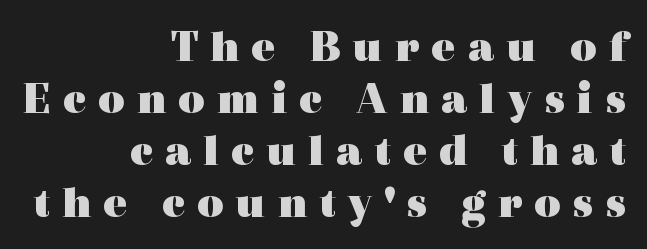
{"serif": "yes", "italic": "no", "bold": "yes", "weight": "heavy", "width": "wide", "x_height": "medium", "monospaced": "no", "underline": "no", "align": "right", "line_spacing": "tight", "line_spacing_ratio": 1.13, "letter_spacing": "wide", "letter_spacing_em": 0.25, "glyph_px": 46}
